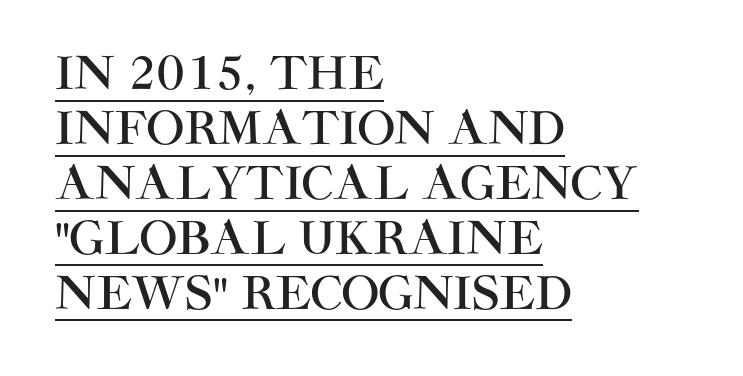
The image shows 45 px sans-serif type, upright; set left-aligned, line spacing 1.22x, normal letter spacing, underlined; high stroke contrast and a large x-height.
